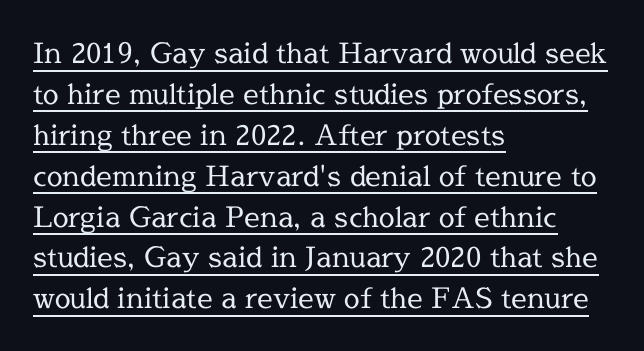
Counters stay open thanks to moderate or lighter strokes. Leading: standard. These lines were composed using upright roman letters. Character widths vary here, with narrow letters taking less room than wide ones. Quick note: underline on.
